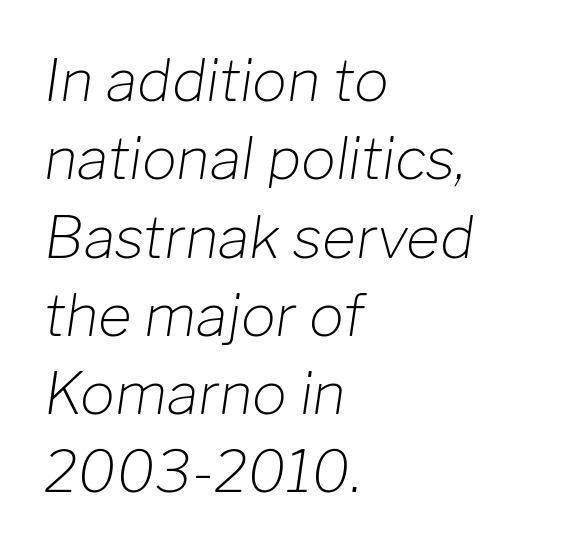
The image shows 58 px light type, italic (leaning right); set left-aligned, normal line spacing (1.35x), normal letter spacing, not underlined; low stroke contrast and a medium x-height.
